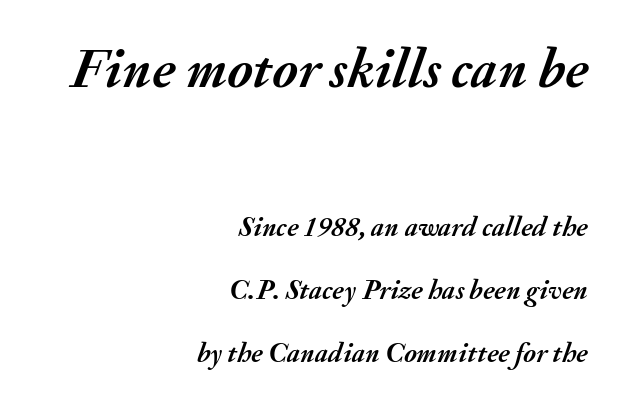
{"italic": "yes", "lean": "right", "slant_degrees": 20, "bold": "yes", "weight": "semibold", "width": "normal", "stroke_contrast": "medium", "x_height": "small", "monospaced": "no", "underline": "no", "align": "right", "line_spacing": "loose", "line_spacing_ratio": 2.24, "letter_spacing": "normal", "letter_spacing_em": 0.0, "larger_block": "first", "size_ratio": 2.0, "glyph_px": 56}
